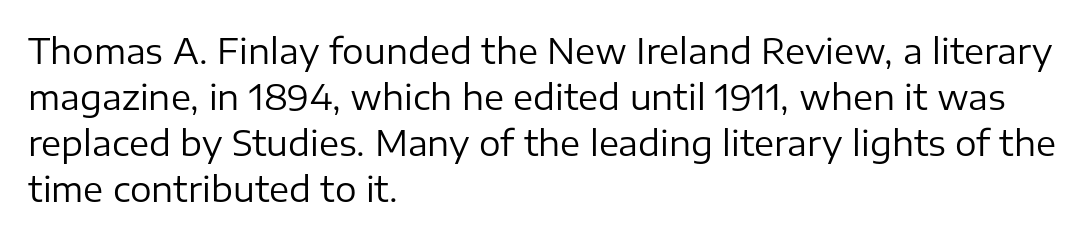
{"serif": "no", "italic": "no", "bold": "no", "weight": "regular", "width": "normal", "stroke_contrast": "low", "x_height": "medium", "monospaced": "no", "underline": "no", "align": "left", "line_spacing": "normal", "line_spacing_ratio": 1.35, "letter_spacing": "normal", "letter_spacing_em": 0.0, "glyph_px": 34}
